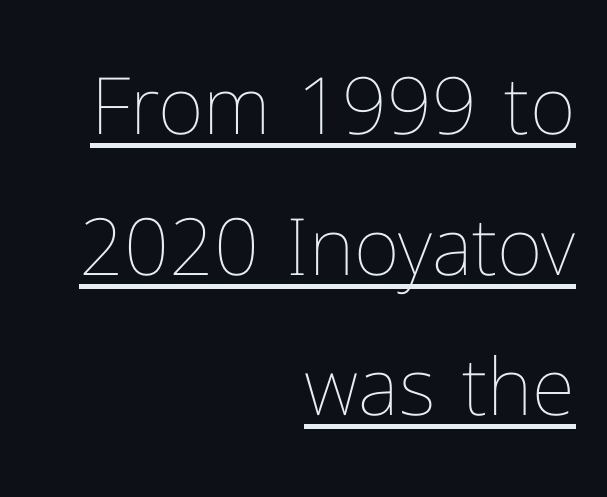
Q: Is the text bold? A: No.
Q: Is the text italic (slanted)? A: No, it is upright.
Q: Is the text underlined? A: Yes.
Q: How is the paragraph aligned? A: Right-aligned.
Q: Is the spacing between letters normal or unusually wide? A: Normal.
Q: Width (condensed, normal, or wide)? A: Normal.
Q: Stroke contrast? A: Low.
Q: x-height? A: Medium.
Q: Monospaced? A: No.
